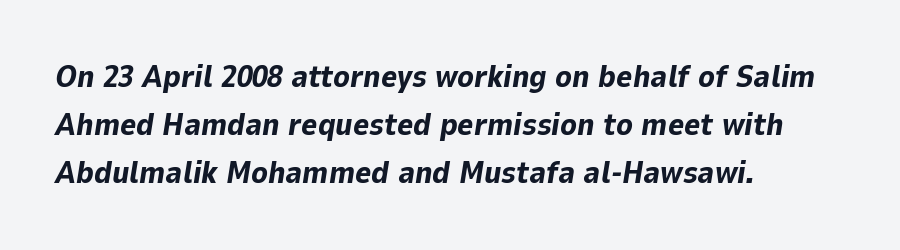
Compared with typical body copy, the letter spacing here is the same. The rendering uses natural spacing where letterforms have individual widths. Line starts are locked; line ends wander. The line-height multiplier appears to be the usual default. Rule under the text: the space is simply empty. A dark, heavy texture on the line: the type is bold.
